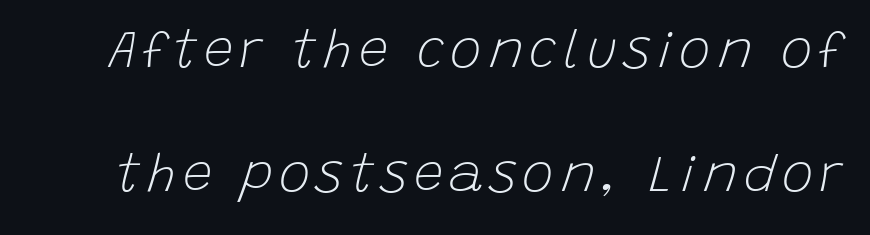
The image shows 53 px light type, italic (leaning right); set loose line spacing (2.34x), not underlined; low stroke contrast and a large x-height.
